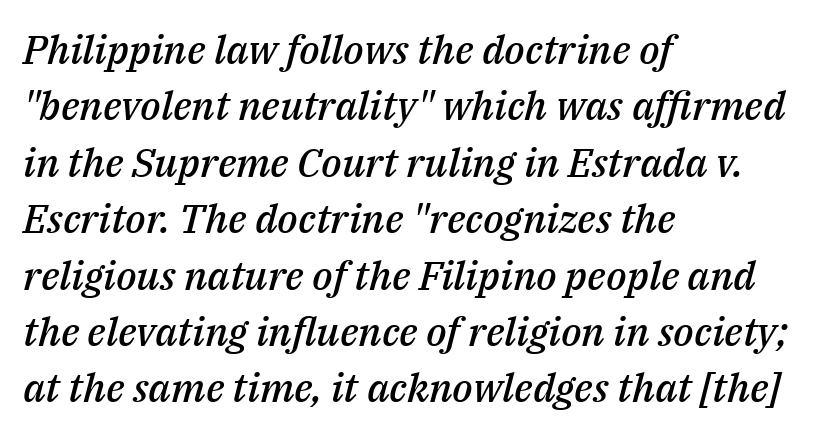
Q: Is the text bold? A: Semi-bold.
Q: Is the text italic (slanted)? A: Yes, it leans right by about 14 degrees.
Q: Is the text underlined? A: No.
Q: How is the paragraph aligned? A: Left-aligned.
Q: Is the spacing between letters normal or unusually wide? A: Normal.
Q: Is the spacing between lines tight, normal or loose? A: Normal.
Q: Width (condensed, normal, or wide)? A: Normal.
Q: Stroke contrast? A: Medium.
Q: x-height? A: Medium.
Q: Monospaced? A: No.
